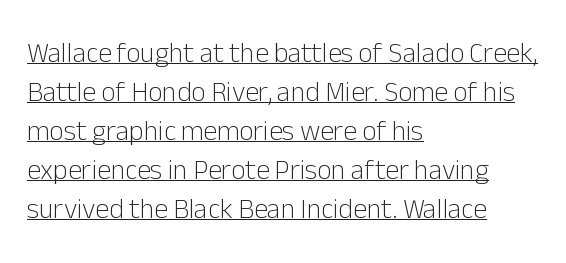
Is this a fixed-width face? No — the glyphs have proportional, varying widths. The face used here appears with an underline applied. Note: no serifs on the glyphs. One glance says typical: line gaps are just what's usual. Glyph-to-glyph distance matches everyday printed text.
